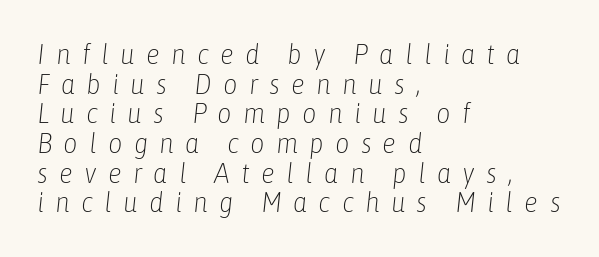
Q: Is the text bold? A: No.
Q: Is the text italic (slanted)? A: Yes, it leans right by about 6 degrees.
Q: Is the text underlined? A: No.
Q: How is the paragraph aligned? A: Left-aligned.
Q: Is the spacing between letters normal or unusually wide? A: Unusually wide.
Q: Is the spacing between lines tight, normal or loose? A: Tight.
Q: Width (condensed, normal, or wide)? A: Condensed.
Q: Stroke contrast? A: Low.
Q: x-height? A: Medium.
Q: Monospaced? A: No.
